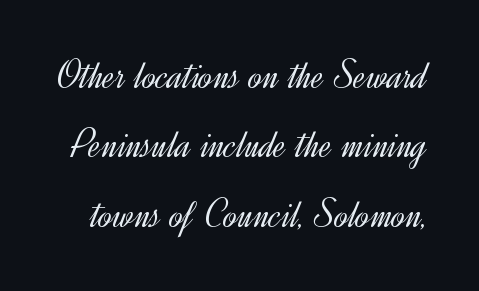
The image shows 41 px light sans-serif type; set normal line spacing (1.69x), normal letter spacing, not underlined; a small x-height.
